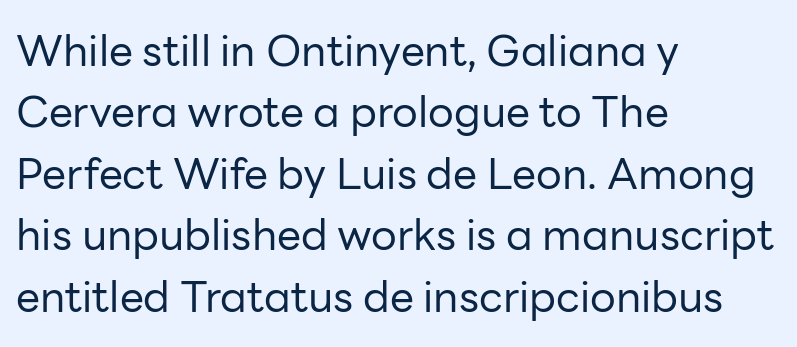
The letters advance in unequal steps, a hallmark of proportional type. When letters stand straight like this, we call the style roman or upright. The line-height multiplier appears to be the usual default. You could call the tracking neutral — neither tight nor loose. Unlike a traditional serif, this face leaves its strokes unadorned.
